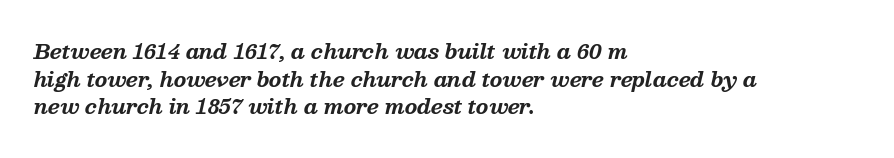
Q: Is the text bold? A: Yes.
Q: Is the text italic (slanted)? A: Yes, it leans right by about 13 degrees.
Q: Is the text underlined? A: No.
Q: How is the paragraph aligned? A: Left-aligned.
Q: Is the spacing between letters normal or unusually wide? A: Normal.
Q: Is the spacing between lines tight, normal or loose? A: Normal.
